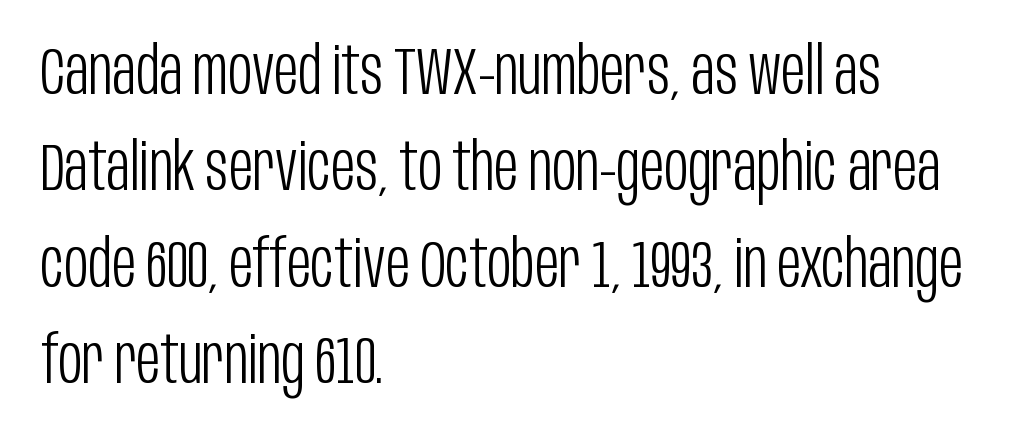
The image shows 66 px light, condensed sans-serif type, upright; set left-aligned, normal line spacing (1.46x), normal letter spacing, not underlined; low stroke contrast and a large x-height.
